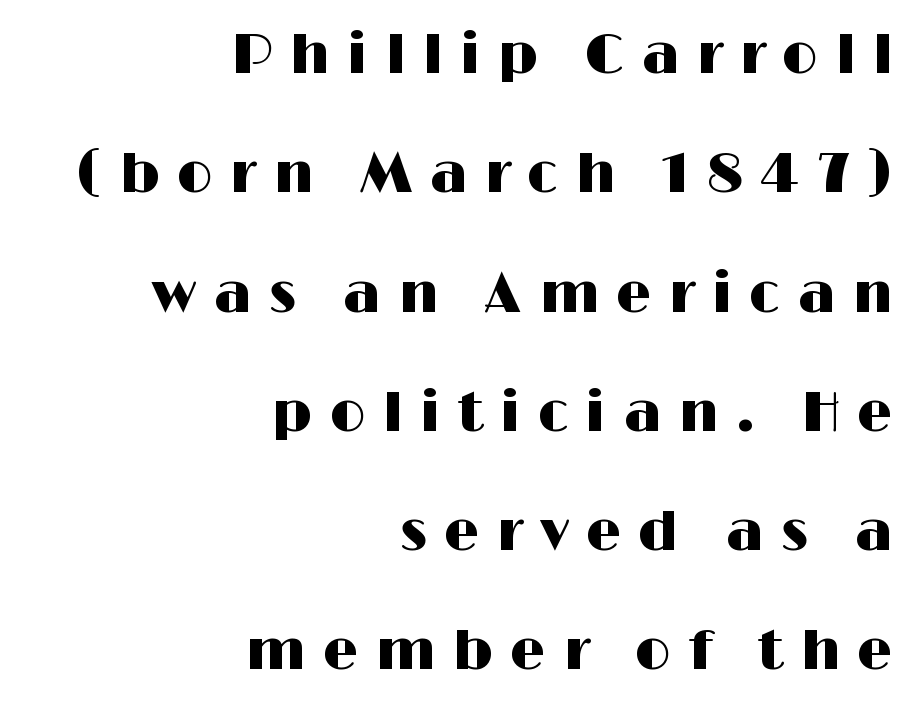
{"serif": "no", "italic": "no", "width": "wide", "stroke_contrast": "high", "x_height": "medium", "monospaced": "no", "underline": "no", "align": "right", "line_spacing": "loose", "line_spacing_ratio": 2.13, "letter_spacing": "wide", "letter_spacing_em": 0.3, "glyph_px": 56}
